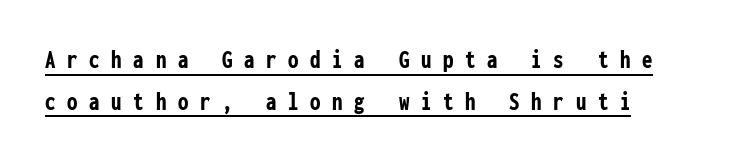
Q: Is the text bold? A: Yes.
Q: Is the text italic (slanted)? A: No, it is upright.
Q: Is the text underlined? A: Yes.
Q: How is the paragraph aligned? A: Left-aligned.
Q: Is the spacing between letters normal or unusually wide? A: Unusually wide.
Q: Is the spacing between lines tight, normal or loose? A: Normal.
